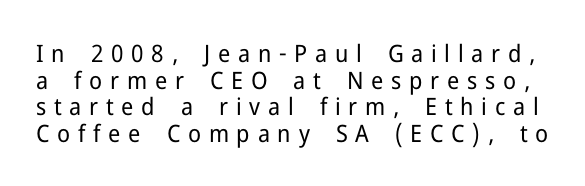
{"italic": "no", "bold": "no", "underline": "no", "line_spacing": "tight", "line_spacing_ratio": 1.11, "letter_spacing": "wide", "letter_spacing_em": 0.32, "glyph_px": 24}
